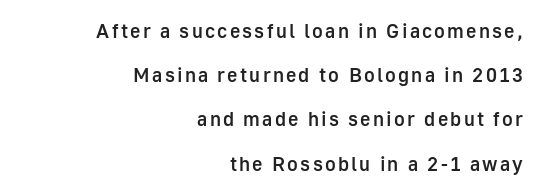
The image shows 20 px text type, upright; set right-aligned, loose line spacing (2.21x), not underlined.
